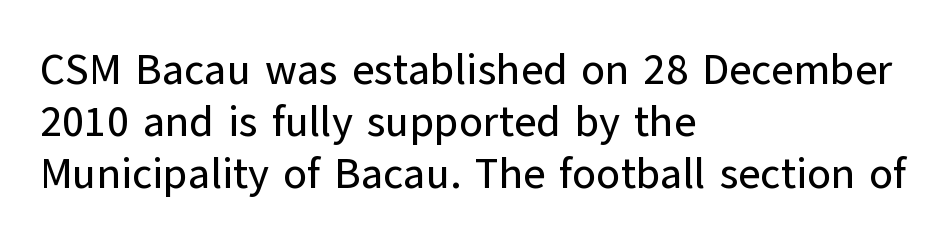
Q: Is the text italic (slanted)? A: No, it is upright.
Q: Is the typeface a serif or a sans-serif typeface? A: Sans-serif.
Q: Is the text underlined? A: No.
Q: How is the paragraph aligned? A: Left-aligned.
Q: Is the spacing between letters normal or unusually wide? A: Normal.
Q: Width (condensed, normal, or wide)? A: Normal.
Q: Stroke contrast? A: Low.
Q: x-height? A: Medium.
Q: Monospaced? A: No.
